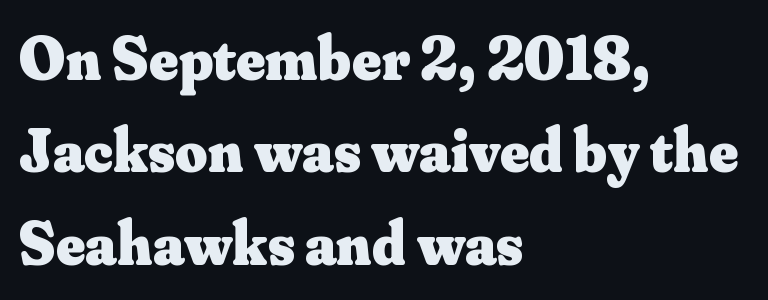
The image shows 62 px heavy serif type, upright; set left-aligned, normal line spacing (1.49x), normal letter spacing, not underlined; medium stroke contrast and a small x-height.
